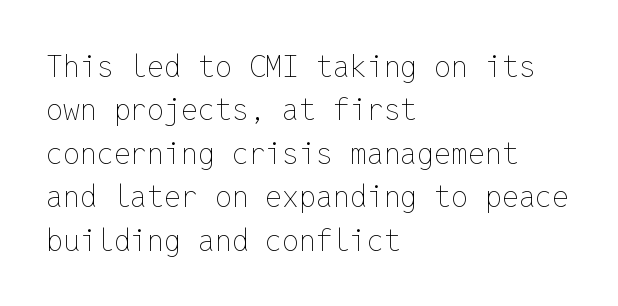
{"italic": "no", "bold": "no", "weight": "thin", "width": "normal", "stroke_contrast": "low", "x_height": "medium", "monospaced": "yes", "underline": "no", "align": "left", "line_spacing": "normal", "line_spacing_ratio": 1.45, "letter_spacing": "normal", "letter_spacing_em": 0.0, "glyph_px": 30}
